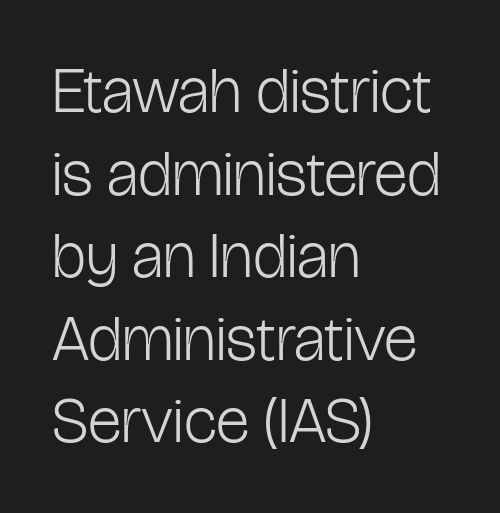
The image shows 64 px light, condensed sans-serif type, upright; set left-aligned, normal line spacing (1.29x), normal letter spacing, not underlined; low stroke contrast and a medium x-height.
